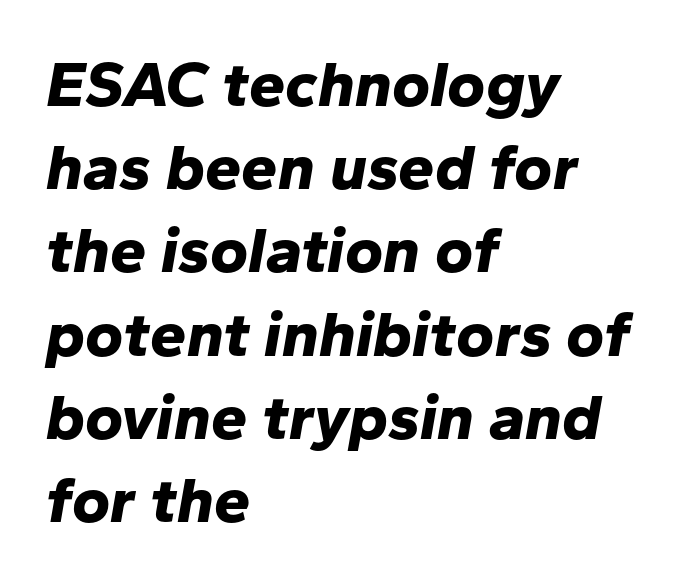
Quick note: italic. Rule under the text: the space is simply empty. Notice how thick the strokes are: this is what a full bold looks like. The lines in this sample share a left origin and differ only in where they stop.
